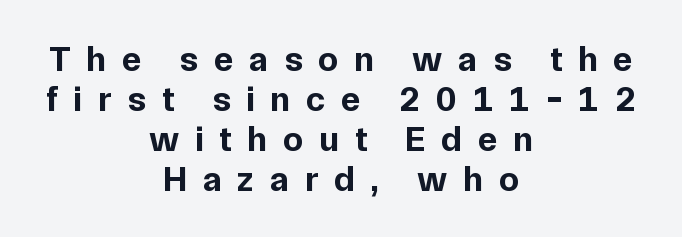
The image shows 36 px bold sans-serif type, upright; set centered, tight line spacing (1.11x), unusually wide letter spacing (+0.44 em), not underlined; low stroke contrast and a medium x-height.
